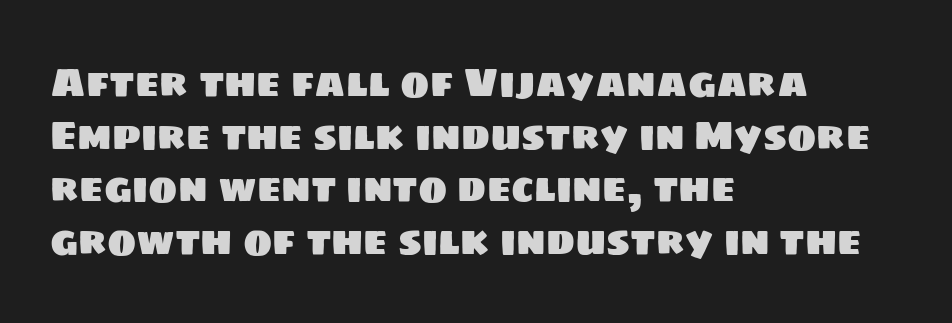
The foot of each line stays bare and open. Are there feet on the stems? There aren't — it's a sans. Varying glyph widths throughout — classic text-font behaviour. The designer left line spacing at the default. Inter-character spacing is left at the font's built-in metrics.
